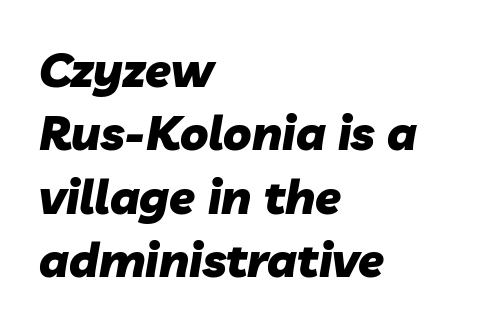
The image shows 47 px heavy type, italic (leaning right); set left-aligned, normal line spacing (1.35x), normal letter spacing, not underlined; low stroke contrast and a medium x-height.
